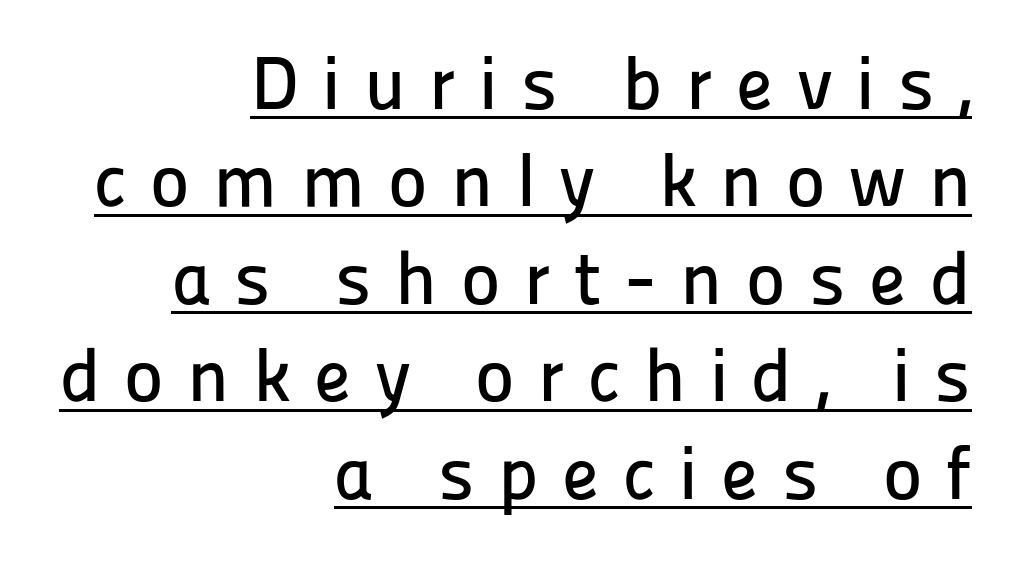
{"serif": "no", "italic": "no", "width": "normal", "stroke_contrast": "low", "x_height": "medium", "monospaced": "no", "underline": "yes", "align": "right", "line_spacing": "normal", "line_spacing_ratio": 1.3, "letter_spacing": "wide", "letter_spacing_em": 0.31, "glyph_px": 75}
